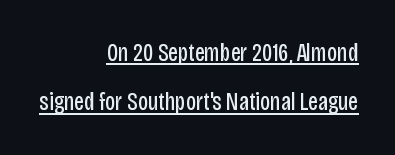
The image shows 25 px text type, upright; set right-aligned, loose line spacing (1.98x), normal letter spacing, underlined.
